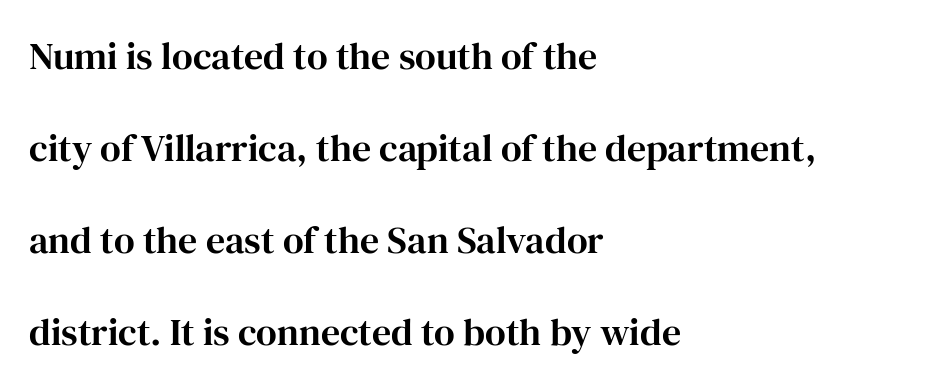
Descenders hang freely into open space. The letters stand upright; this is a roman face. Tracking value appears to be zero — textbook default spacing. The passage is arranged the way most books set body copy — flush left. Old-style or modern, the face here clearly has serifs. Varying glyph widths throughout — classic text-font behaviour.
